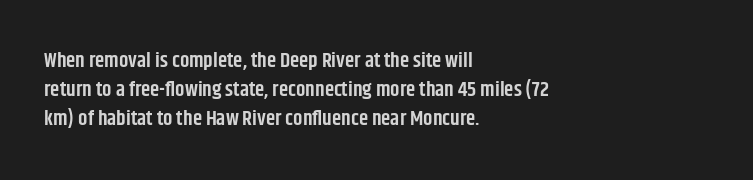
Q: Is the text bold? A: Semi-bold.
Q: Is the text italic (slanted)? A: No, it is upright.
Q: Is the text underlined? A: No.
Q: How is the paragraph aligned? A: Left-aligned.
Q: Is the spacing between letters normal or unusually wide? A: Normal.
Q: Is the spacing between lines tight, normal or loose? A: Normal.
